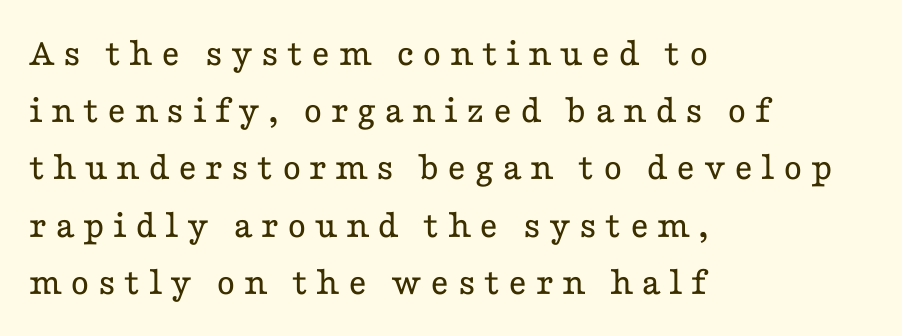
{"serif": "yes", "italic": "no", "bold": "no", "weight": "regular", "width": "wide", "stroke_contrast": "low", "x_height": "medium", "monospaced": "no", "underline": "no", "align": "left", "line_spacing": "normal", "line_spacing_ratio": 1.43, "letter_spacing": "wide", "letter_spacing_em": 0.2, "glyph_px": 40}
